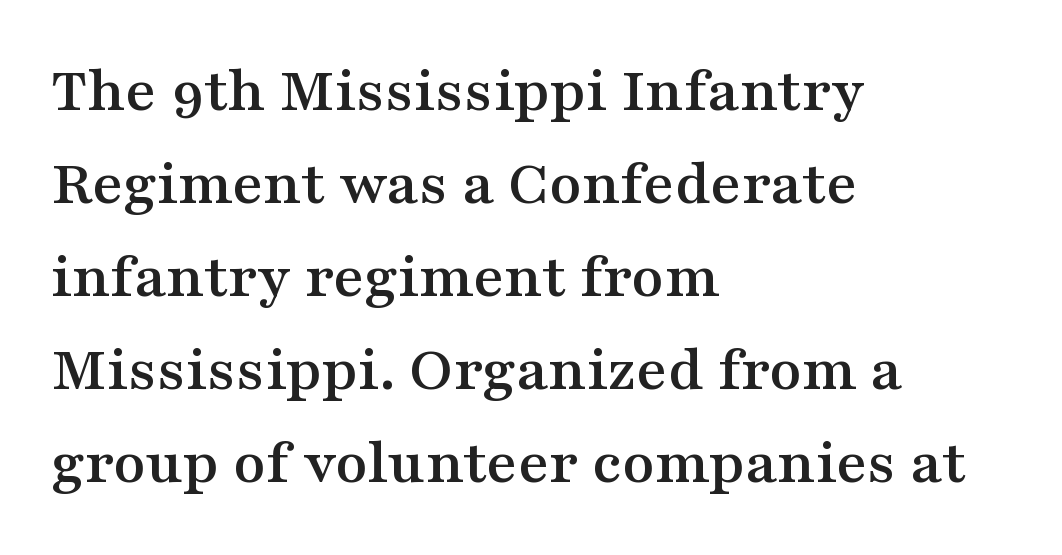
The image shows 66 px wide serif type, upright; set left-aligned, normal line spacing (1.41x), normal letter spacing, not underlined; medium stroke contrast and a medium x-height.
